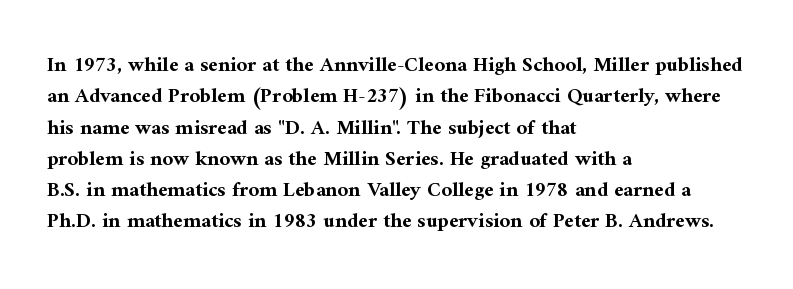
The image shows 21 px bold type, upright; set left-aligned, normal line spacing (1.49x), normal letter spacing, not underlined.
